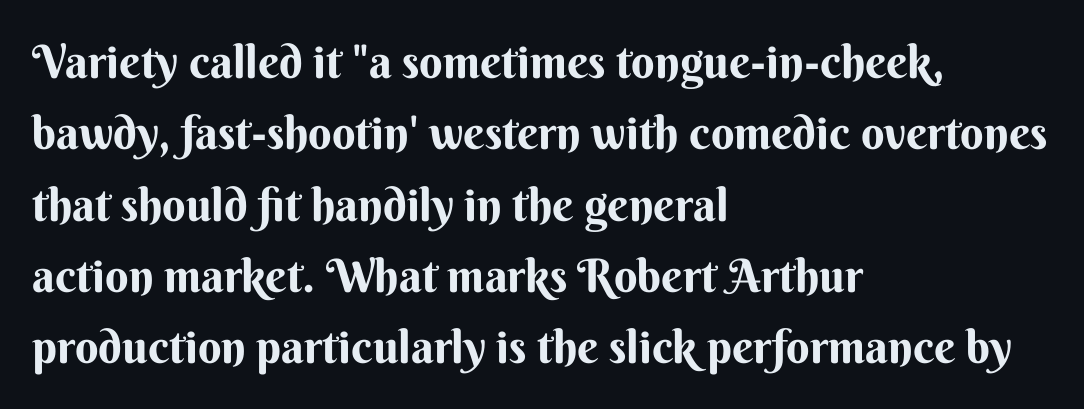
Q: Is the text bold? A: Yes.
Q: Is the text italic (slanted)? A: No, it is upright.
Q: Is the typeface a serif or a sans-serif typeface? A: Sans-serif.
Q: Is the text underlined? A: No.
Q: How is the paragraph aligned? A: Left-aligned.
Q: Is the spacing between letters normal or unusually wide? A: Normal.
Q: Is the spacing between lines tight, normal or loose? A: Normal.
Q: Width (condensed, normal, or wide)? A: Normal.
Q: Stroke contrast? A: Medium.
Q: x-height? A: Small.
Q: Monospaced? A: No.
